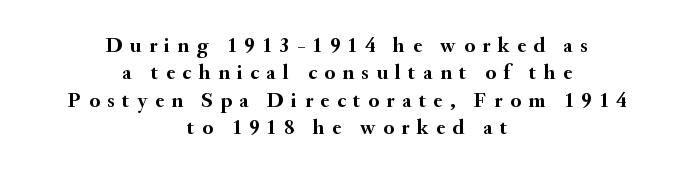
Q: Is the text bold? A: Yes.
Q: Is the text italic (slanted)? A: No, it is upright.
Q: Is the text underlined? A: No.
Q: How is the paragraph aligned? A: Centered.
Q: Is the spacing between letters normal or unusually wide? A: Unusually wide.
Q: Is the spacing between lines tight, normal or loose? A: Normal.
